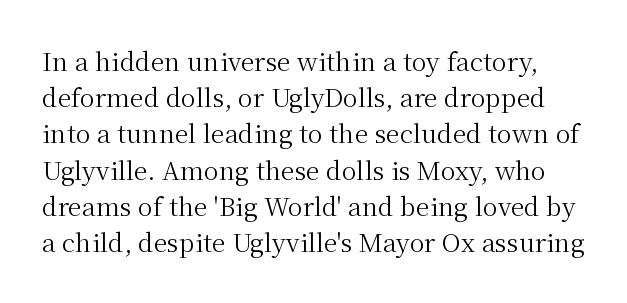
{"italic": "no", "bold": "no", "underline": "no", "line_spacing": "normal", "line_spacing_ratio": 1.45, "letter_spacing": "normal", "letter_spacing_em": 0.0, "glyph_px": 25}
